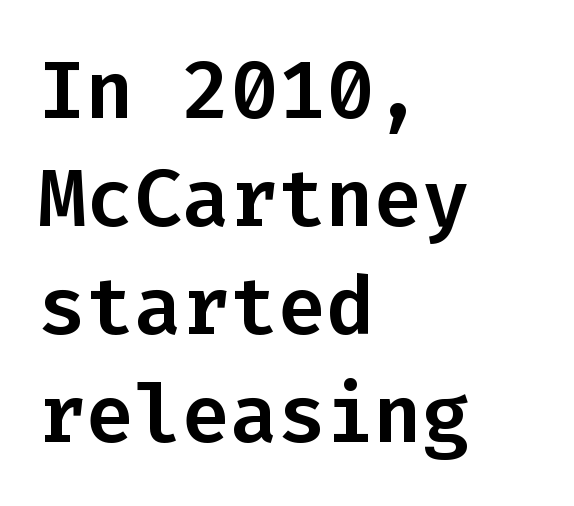
The image shows 80 px sans-serif type, upright, monospaced; set left-aligned, normal line spacing (1.35x), normal letter spacing, not underlined; low stroke contrast and a medium x-height.
